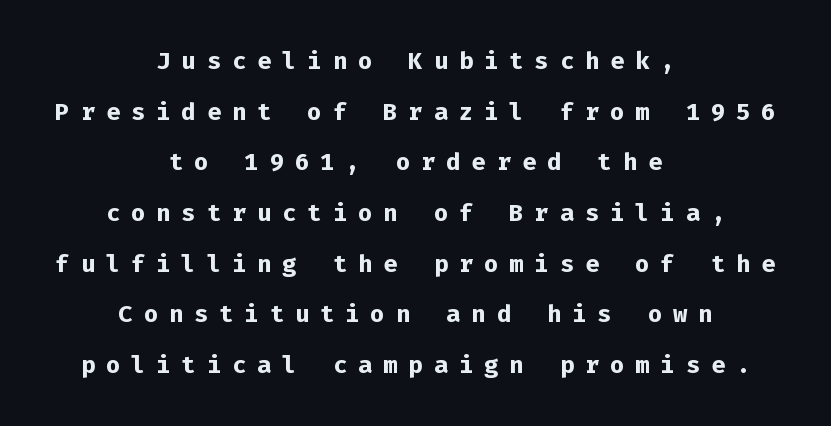
Q: Is the text bold? A: Yes.
Q: Is the text italic (slanted)? A: No, it is upright.
Q: Is the text underlined? A: No.
Q: How is the paragraph aligned? A: Centered.
Q: Is the spacing between letters normal or unusually wide? A: Unusually wide.
Q: Is the spacing between lines tight, normal or loose? A: Loose.
